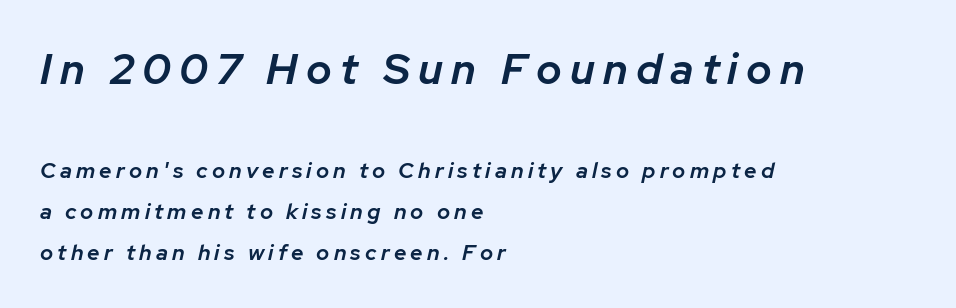
{"italic": "yes", "lean": "right", "slant_degrees": 12, "bold": "semi", "weight": "semibold", "width": "normal", "stroke_contrast": "low", "x_height": "medium", "monospaced": "no", "underline": "no", "align": "left", "line_spacing_ratio": 1.87, "larger_block": "first", "size_ratio": 1.95, "glyph_px": 43}
